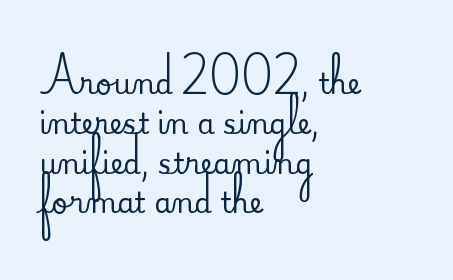
Q: Is the text italic (slanted)? A: No, it is upright.
Q: Is the typeface a serif or a sans-serif typeface? A: Serif.
Q: Is the text underlined? A: No.
Q: How is the paragraph aligned? A: Left-aligned.
Q: Is the spacing between letters normal or unusually wide? A: Normal.
Q: Is the spacing between lines tight, normal or loose? A: Normal.
Q: Width (condensed, normal, or wide)? A: Normal.
Q: Stroke contrast? A: Medium.
Q: x-height? A: Small.
Q: Monospaced? A: No.
